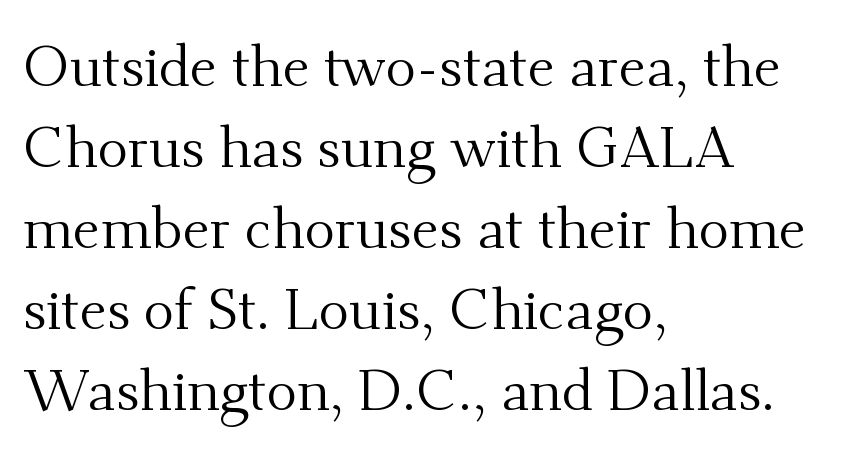
This sample keeps an unexceptional amount of space between lines. This is not heavy type; no bold has been used. You can tell it's not italic because the verticals are truly vertical. Each row of text sits above clean, open space. Horizontal alignment here is leftward, the default for most running prose. Small tapered or slab feet sit at the stroke ends, so this counts as serif.
